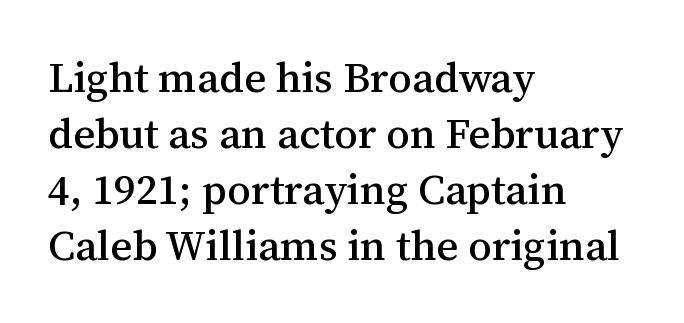
{"serif": "yes", "italic": "no", "width": "normal", "stroke_contrast": "medium", "x_height": "medium", "monospaced": "no", "underline": "no", "align": "left", "line_spacing": "normal", "line_spacing_ratio": 1.33, "letter_spacing": "normal", "letter_spacing_em": 0.0, "glyph_px": 42}
